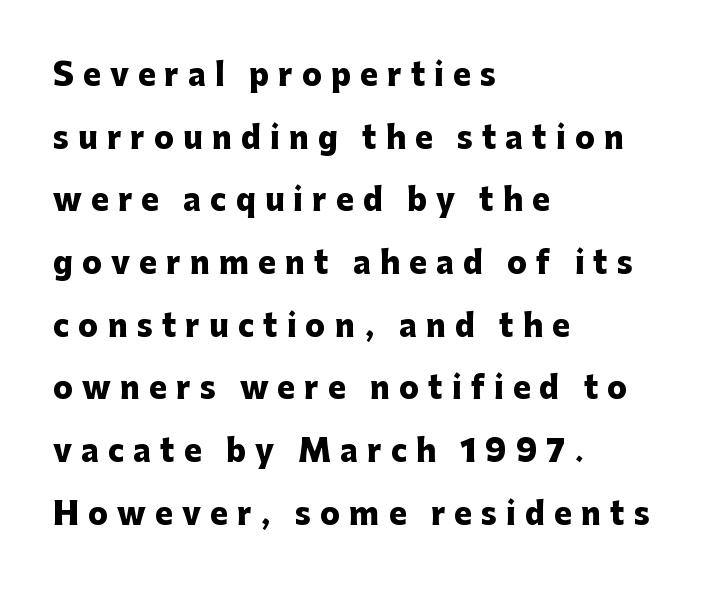
Q: Is the text bold? A: Yes.
Q: Is the text italic (slanted)? A: No, it is upright.
Q: Is the typeface a serif or a sans-serif typeface? A: Sans-serif.
Q: Is the text underlined? A: No.
Q: How is the paragraph aligned? A: Left-aligned.
Q: Is the spacing between letters normal or unusually wide? A: Unusually wide.
Q: Is the spacing between lines tight, normal or loose? A: Loose.
Q: Width (condensed, normal, or wide)? A: Normal.
Q: Stroke contrast? A: Low.
Q: x-height? A: Medium.
Q: Monospaced? A: No.
